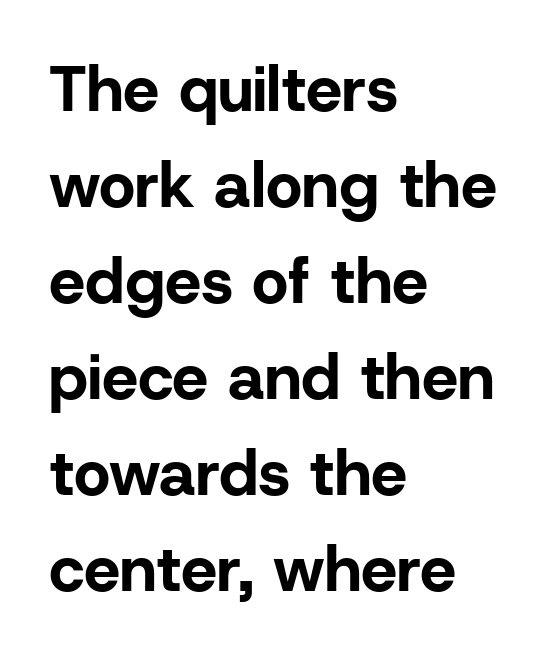
Q: Is the text bold? A: Yes.
Q: Is the text italic (slanted)? A: No, it is upright.
Q: Is the typeface a serif or a sans-serif typeface? A: Sans-serif.
Q: Is the text underlined? A: No.
Q: How is the paragraph aligned? A: Left-aligned.
Q: Is the spacing between letters normal or unusually wide? A: Normal.
Q: Is the spacing between lines tight, normal or loose? A: Normal.
Q: Width (condensed, normal, or wide)? A: Normal.
Q: Stroke contrast? A: Low.
Q: x-height? A: Medium.
Q: Monospaced? A: No.
